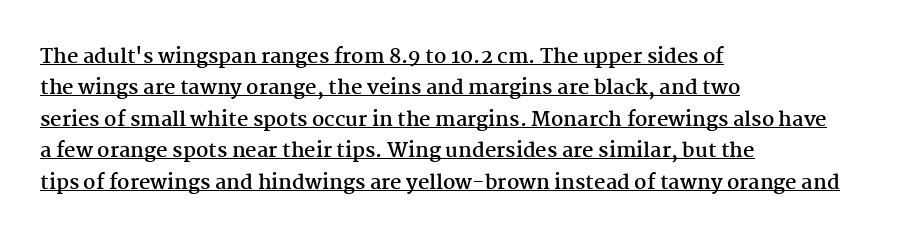
Q: Is the text bold? A: Yes.
Q: Is the text italic (slanted)? A: No, it is upright.
Q: Is the text underlined? A: Yes.
Q: How is the paragraph aligned? A: Left-aligned.
Q: Is the spacing between letters normal or unusually wide? A: Normal.
Q: Is the spacing between lines tight, normal or loose? A: Normal.
